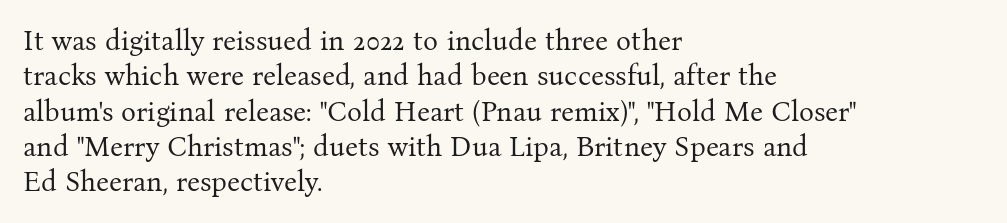
{"serif": "yes", "italic": "no", "bold": "no", "weight": "regular", "width": "normal", "stroke_contrast": "medium", "x_height": "medium", "monospaced": "no", "underline": "no", "align": "left", "line_spacing": "normal", "line_spacing_ratio": 1.26, "letter_spacing": "normal", "letter_spacing_em": 0.0, "glyph_px": 28}
